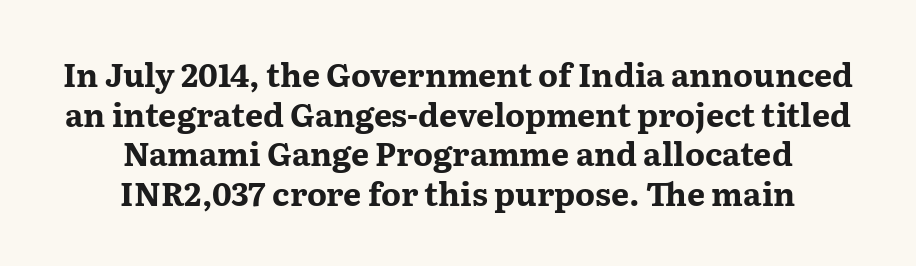
Q: Is the text bold? A: Yes.
Q: Is the text italic (slanted)? A: No, it is upright.
Q: Is the typeface a serif or a sans-serif typeface? A: Serif.
Q: Is the text underlined? A: No.
Q: How is the paragraph aligned? A: Centered.
Q: Is the spacing between letters normal or unusually wide? A: Normal.
Q: Width (condensed, normal, or wide)? A: Wide.
Q: Stroke contrast? A: Medium.
Q: x-height? A: Medium.
Q: Monospaced? A: No.
